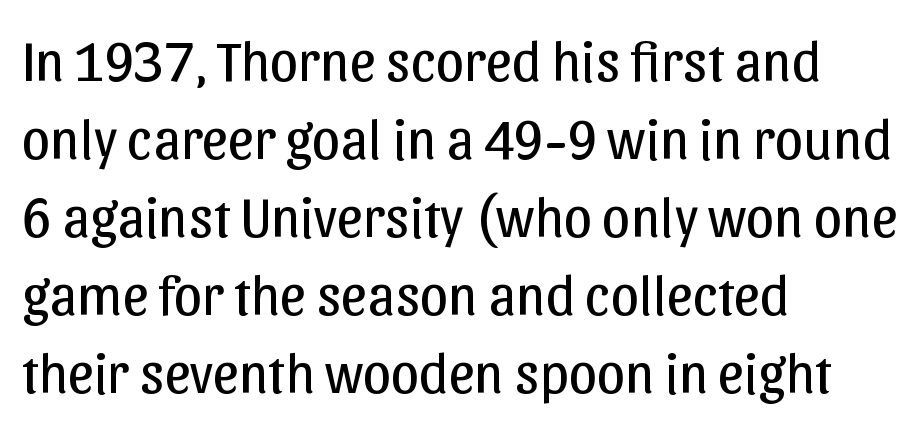
The paragraph has a hard left edge and a soft right edge. Does the lettering tilt? It doesn't — this is upright. If you measured baseline to baseline, you'd find a middling distance. A typesetter would call this proportional, since set widths differ per character.
